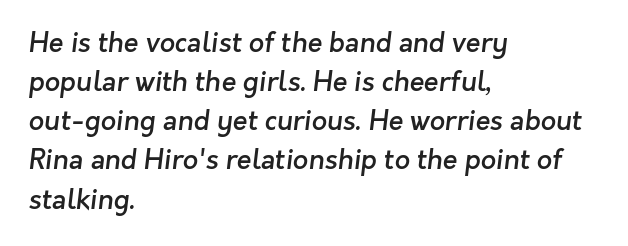
The image shows 27 px text type; set left-aligned, normal line spacing (1.45x), normal letter spacing, not underlined.
